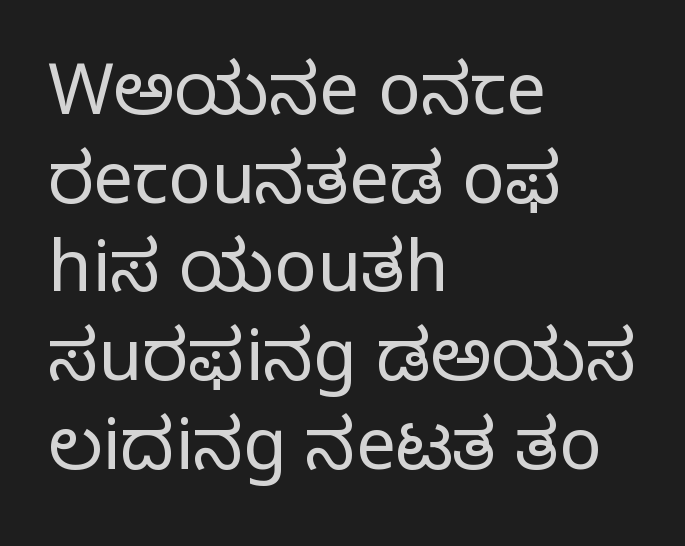
Q: Is the text bold? A: No.
Q: Is the text italic (slanted)? A: No, it is upright.
Q: Is the typeface a serif or a sans-serif typeface? A: Serif.
Q: Is the text underlined? A: No.
Q: How is the paragraph aligned? A: Left-aligned.
Q: Is the spacing between letters normal or unusually wide? A: Normal.
Q: Is the spacing between lines tight, normal or loose? A: Normal.
Q: Width (condensed, normal, or wide)? A: Normal.
Q: Stroke contrast? A: Low.
Q: x-height? A: Large.
Q: Monospaced? A: No.
